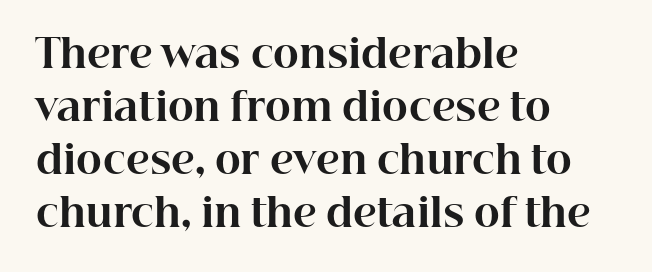
Posture: straight, roman, zero tilt. The type family on display is of the serif kind. The designer left line spacing at the default. Unmarked baselines from the first word to the last.
